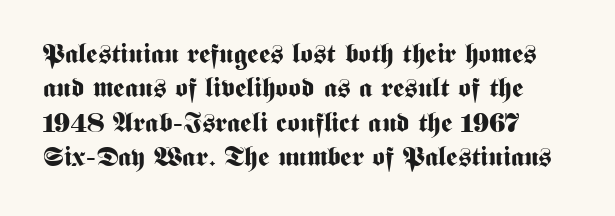
{"italic": "no", "bold": "yes", "underline": "no", "align": "left", "line_spacing": "normal", "line_spacing_ratio": 1.27, "letter_spacing": "normal", "letter_spacing_em": 0.0, "glyph_px": 27}
